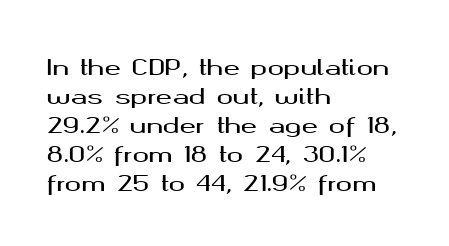
The image shows 22 px text type, upright; set left-aligned, normal line spacing (1.32x), normal letter spacing, not underlined.
